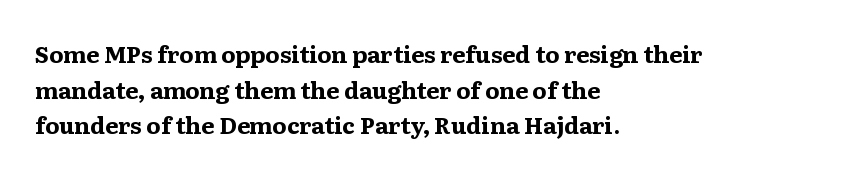
Is the block centered? No — it sits flush against the left margin. A full-strength bold gives these letters their thick strokes. The zone under the glyphs is completely vacant. This sample uses an upright cut, with every glyph sitting square on the baseline. The passage shown has conventional tracking throughout. The line-height multiplier appears to be the usual default.
